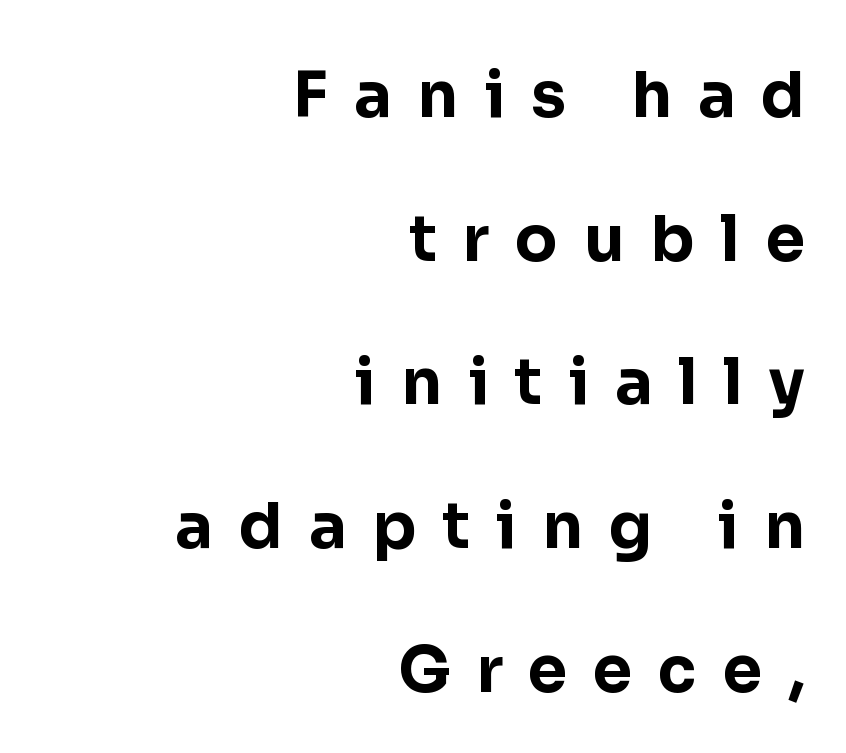
{"serif": "no", "italic": "no", "bold": "yes", "weight": "bold", "width": "normal", "stroke_contrast": "low", "x_height": "medium", "monospaced": "no", "underline": "no", "align": "right", "line_spacing": "loose", "line_spacing_ratio": 2.28, "letter_spacing": "wide", "letter_spacing_em": 0.41, "glyph_px": 63}
